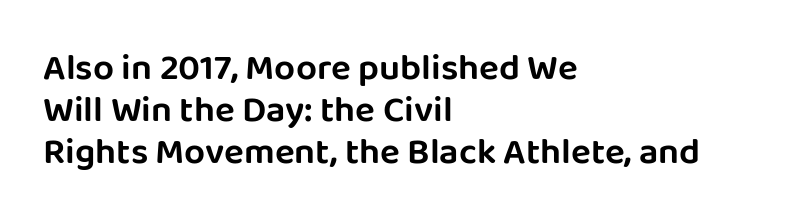
The image shows 37 px sans-serif type, upright; set left-aligned, tight line spacing (1.14x), normal letter spacing, not underlined; low stroke contrast and a large x-height.
